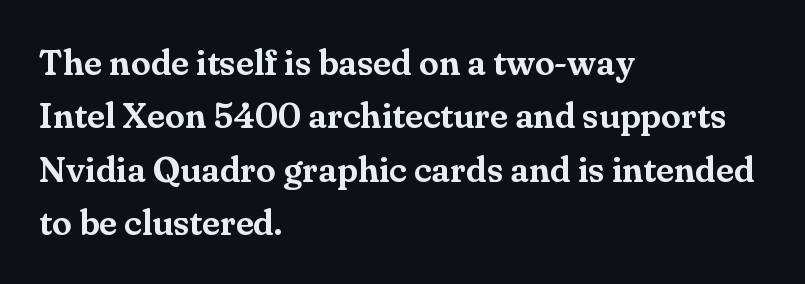
{"serif": "yes", "italic": "no", "width": "normal", "stroke_contrast": "medium", "x_height": "small", "monospaced": "no", "underline": "no", "align": "left", "line_spacing": "normal", "line_spacing_ratio": 1.48, "letter_spacing": "normal", "letter_spacing_em": 0.0, "glyph_px": 36}
